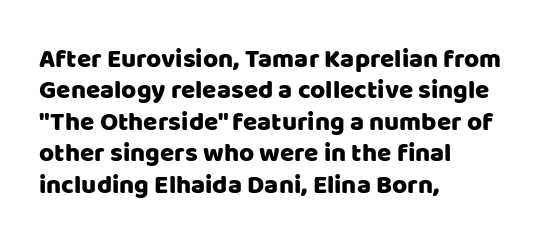
Q: Is the text italic (slanted)? A: No, it is upright.
Q: Is the text underlined? A: No.
Q: How is the paragraph aligned? A: Left-aligned.
Q: Is the spacing between letters normal or unusually wide? A: Normal.
